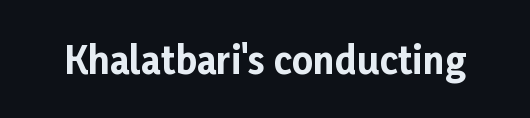
Q: Is the text bold? A: Yes.
Q: Is the text italic (slanted)? A: No, it is upright.
Q: Is the typeface a serif or a sans-serif typeface? A: Sans-serif.
Q: Is the text underlined? A: No.
Q: Is the spacing between letters normal or unusually wide? A: Normal.
Q: Width (condensed, normal, or wide)? A: Normal.
Q: Stroke contrast? A: Low.
Q: x-height? A: Medium.
Q: Monospaced? A: No.
